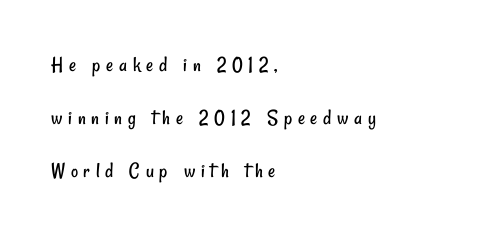
{"bold": "no", "underline": "no", "align": "left", "line_spacing": "loose", "line_spacing_ratio": 2.41, "letter_spacing": "wide", "letter_spacing_em": 0.26, "glyph_px": 22}
